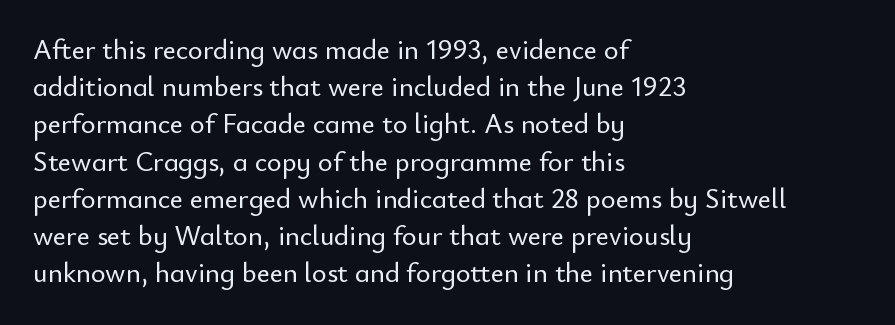
The image shows 28 px sans-serif type, upright; set left-aligned, normal line spacing (1.33x), normal letter spacing, not underlined; low stroke contrast and a small x-height.
